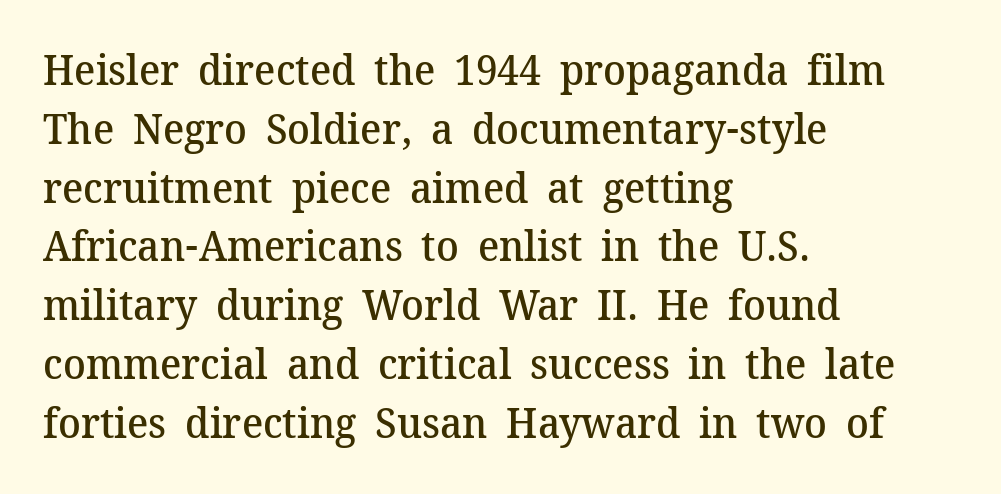
{"serif": "yes", "italic": "no", "bold": "semi", "weight": "semibold", "width": "normal", "stroke_contrast": "medium", "x_height": "medium", "monospaced": "no", "underline": "no", "align": "left", "line_spacing": "normal", "line_spacing_ratio": 1.4, "letter_spacing": "normal", "letter_spacing_em": 0.0, "glyph_px": 42}
